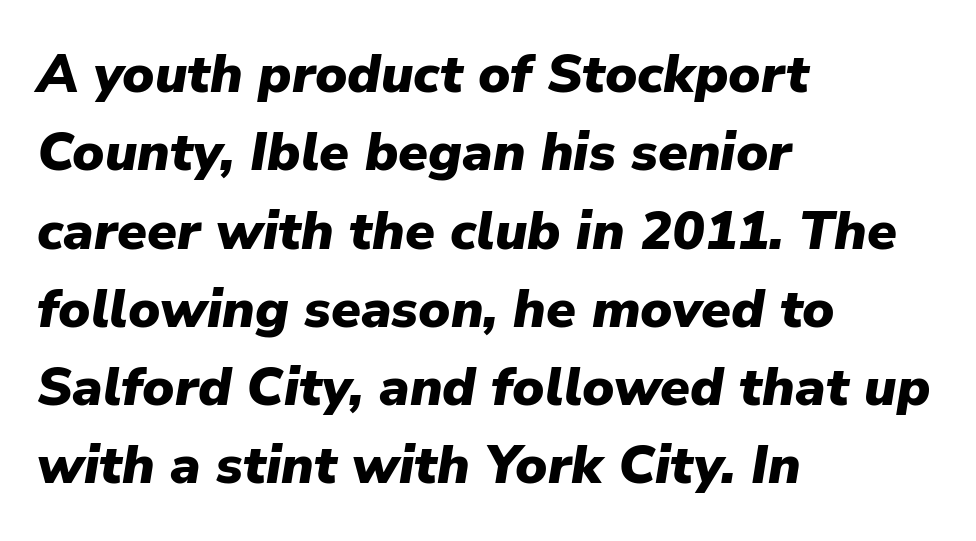
A normal amount of white space separates one row of letters from the next. The letters advance in unequal steps, a hallmark of proportional type. The typography opts for an oblique posture over an upright one. The string is rendered with underlining switched off. These lines stack with their left ends in a neat column.
